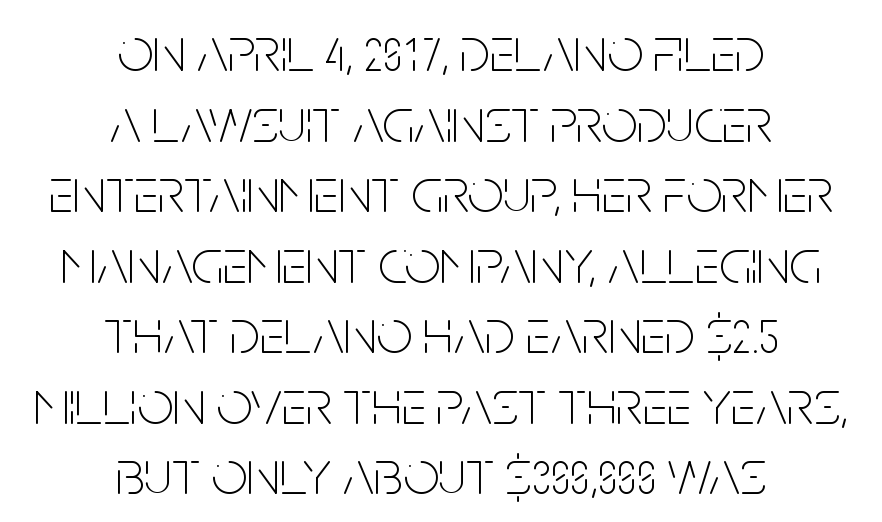
The image shows 63 px thin, condensed sans-serif type, upright; set centered, tight line spacing (1.12x), normal letter spacing, not underlined; low stroke contrast and a large x-height.
